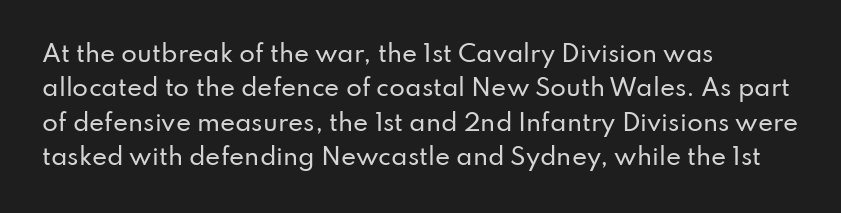
The image shows 23 px text type, upright; set left-aligned, normal line spacing (1.49x), normal letter spacing, not underlined.
